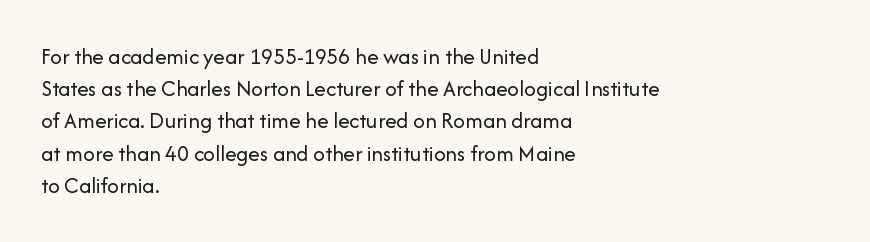
Regarding leading, the lines here are spaced in the standard way. The setting favours the left margin, as ordinary paragraphs usually do. The typeface has the unassuming heft of standard copy or less. The tracking reads as untouched default to a designer's eye. Type without underlining. Vertical strokes here are truly vertical.
